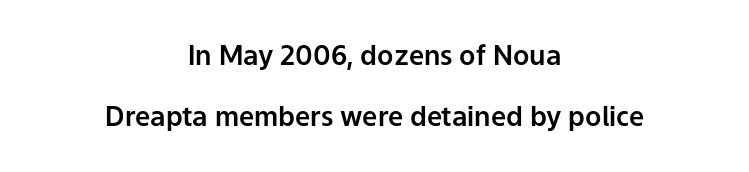
Q: Is the text italic (slanted)? A: No, it is upright.
Q: Is the text underlined? A: No.
Q: How is the paragraph aligned? A: Centered.
Q: Is the spacing between letters normal or unusually wide? A: Normal.
Q: Is the spacing between lines tight, normal or loose? A: Loose.
